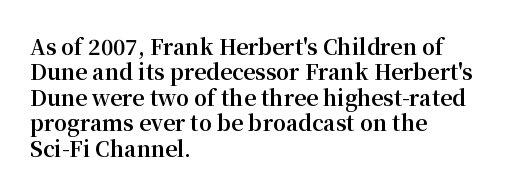
Q: Is the text bold? A: Yes.
Q: Is the text italic (slanted)? A: No, it is upright.
Q: Is the text underlined? A: No.
Q: How is the paragraph aligned? A: Left-aligned.
Q: Is the spacing between letters normal or unusually wide? A: Normal.
